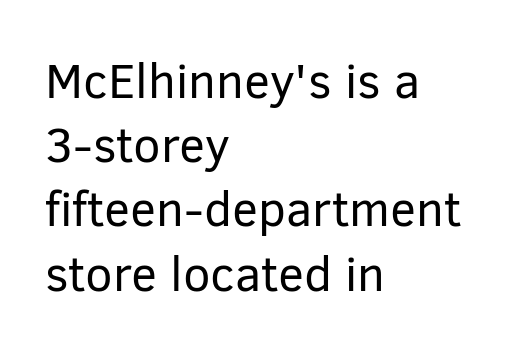
The image shows 49 px regular-weight sans-serif type, upright; set left-aligned, normal line spacing (1.31x), normal letter spacing, not underlined; low stroke contrast and a medium x-height.
